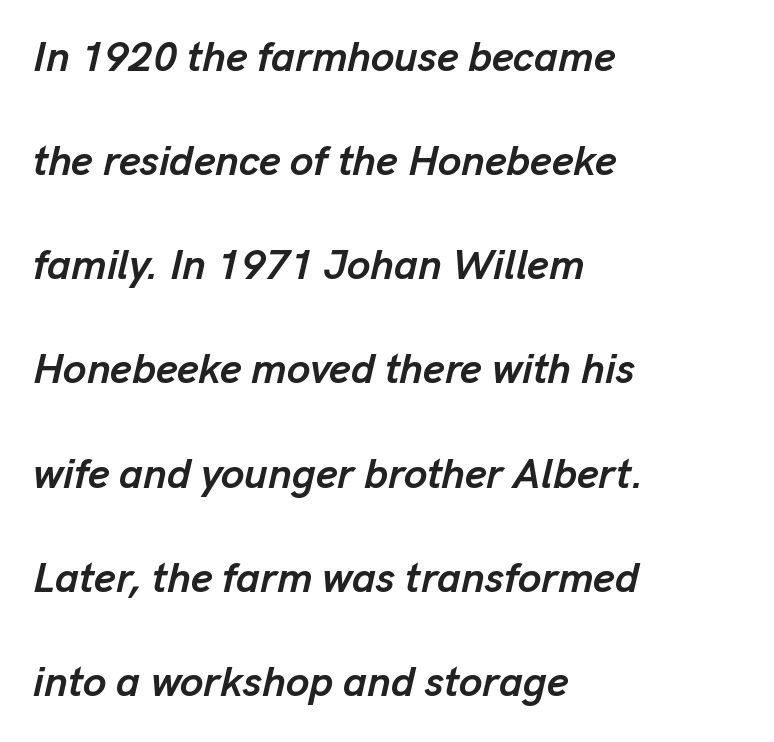
Q: Is the text bold? A: Yes.
Q: Is the text italic (slanted)? A: Yes, it leans right by about 13 degrees.
Q: Is the text underlined? A: No.
Q: How is the paragraph aligned? A: Left-aligned.
Q: Is the spacing between letters normal or unusually wide? A: Normal.
Q: Is the spacing between lines tight, normal or loose? A: Loose.
Q: Width (condensed, normal, or wide)? A: Normal.
Q: Stroke contrast? A: Low.
Q: x-height? A: Medium.
Q: Monospaced? A: No.
